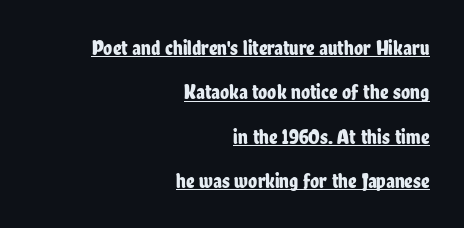
Q: Is the text italic (slanted)? A: No, it is upright.
Q: Is the text underlined? A: Yes.
Q: How is the paragraph aligned? A: Right-aligned.
Q: Is the spacing between letters normal or unusually wide? A: Normal.
Q: Is the spacing between lines tight, normal or loose? A: Loose.
